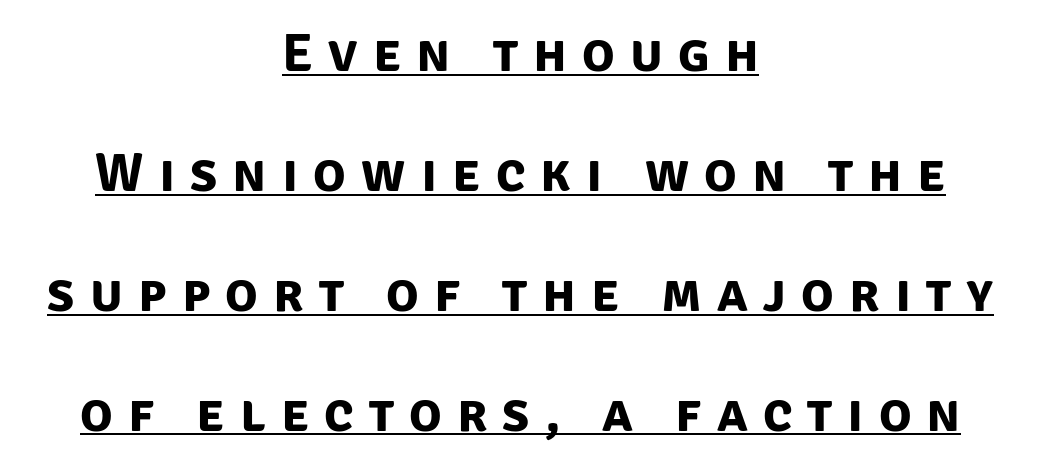
{"serif": "no", "bold": "yes", "weight": "bold", "width": "normal", "stroke_contrast": "low", "x_height": "large", "monospaced": "no", "underline": "yes", "align": "center", "line_spacing": "loose", "line_spacing_ratio": 2.22, "letter_spacing": "wide", "letter_spacing_em": 0.28, "glyph_px": 54}
